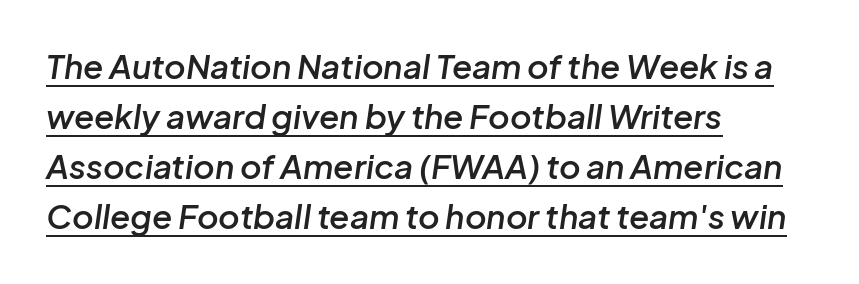
Proportional: the letters do not fall into vertical columns. The rendering uses a moderate line-height, typical for paragraphs. Semibold letterforms, between regular and bold. Leftover space on each line is placed entirely after the last word. Rendered with sloped, italic letterforms.
